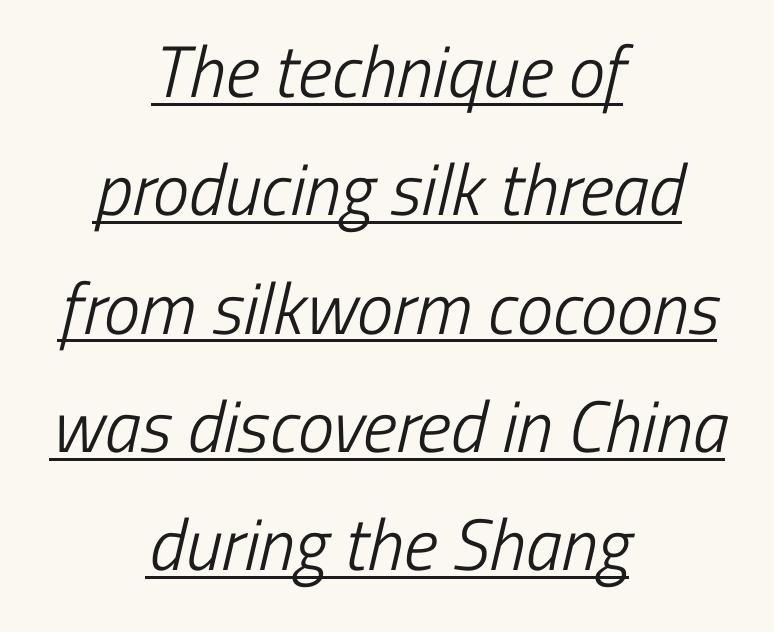
Both edges are ragged and mirror each other, which tells us the setting is centered. Varying glyph widths throughout — classic text-font behaviour. The rows are spaced the way most documents space them. The font sits on the lighter half of the weight spectrum, regular included.
